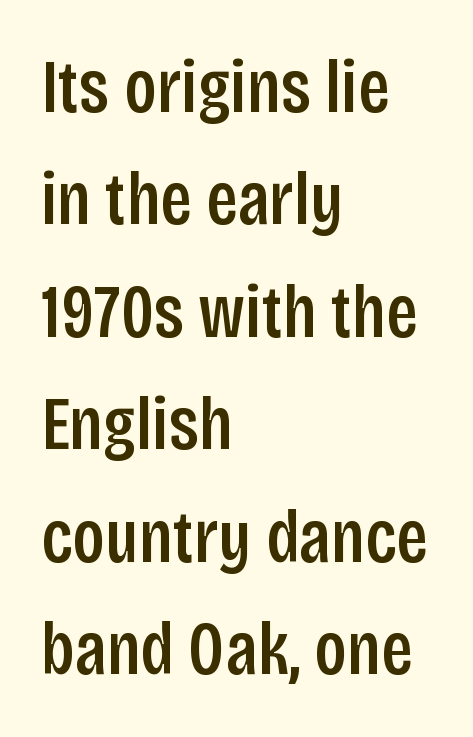
Summary of vertical rhythm: regular, with standard interline spacing. In terms of posture, this sample is upright. Think of a printed novel: that variable character pitch is what you see here. Alignment: flush left. Nobody touched the tracking dial on this one. Clear beneath every line of the passage.
